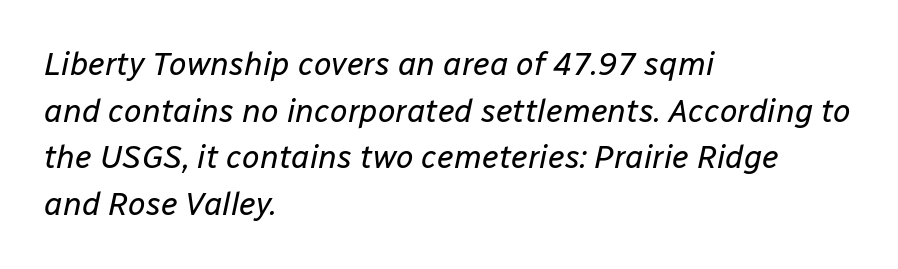
An italicized treatment has been applied to the whole sample. The ragged edge is on the right, which tells us the setting is flush left. Think standard paragraph weight, or any step lighter than that. Nobody touched the tracking dial on this one.
